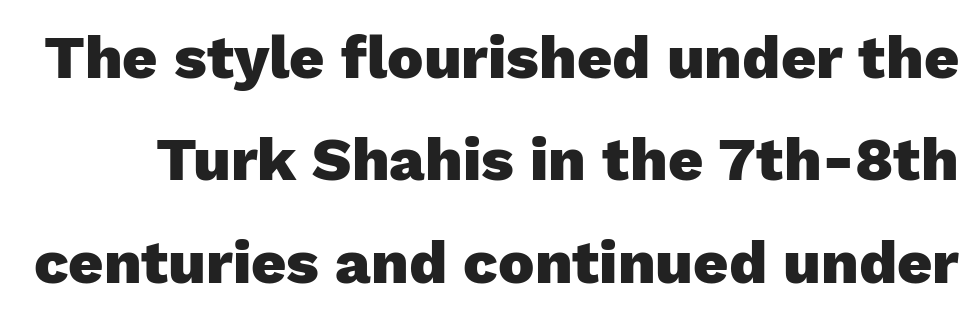
The image shows 61 px heavy sans-serif type, upright; set normal line spacing (1.68x), normal letter spacing, not underlined; low stroke contrast and a medium x-height.
